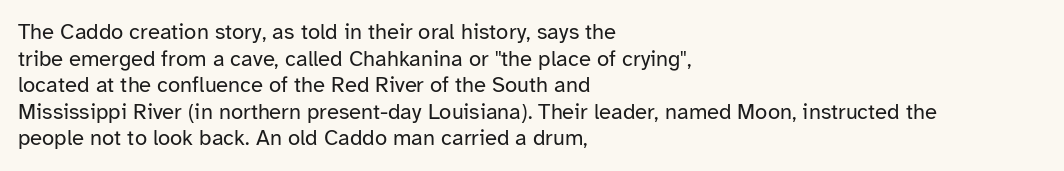
The image shows 22 px text type, upright; set left-aligned, line spacing 1.21x, normal letter spacing, not underlined.
